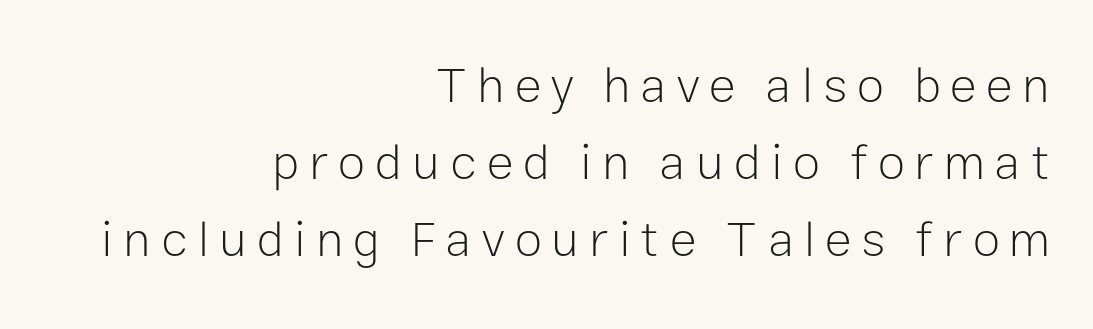
{"serif": "no", "italic": "no", "bold": "no", "weight": "light", "width": "normal", "stroke_contrast": "low", "x_height": "medium", "monospaced": "no", "underline": "no", "align": "right", "line_spacing": "normal", "line_spacing_ratio": 1.54, "letter_spacing": "wide", "letter_spacing_em": 0.2, "glyph_px": 50}
